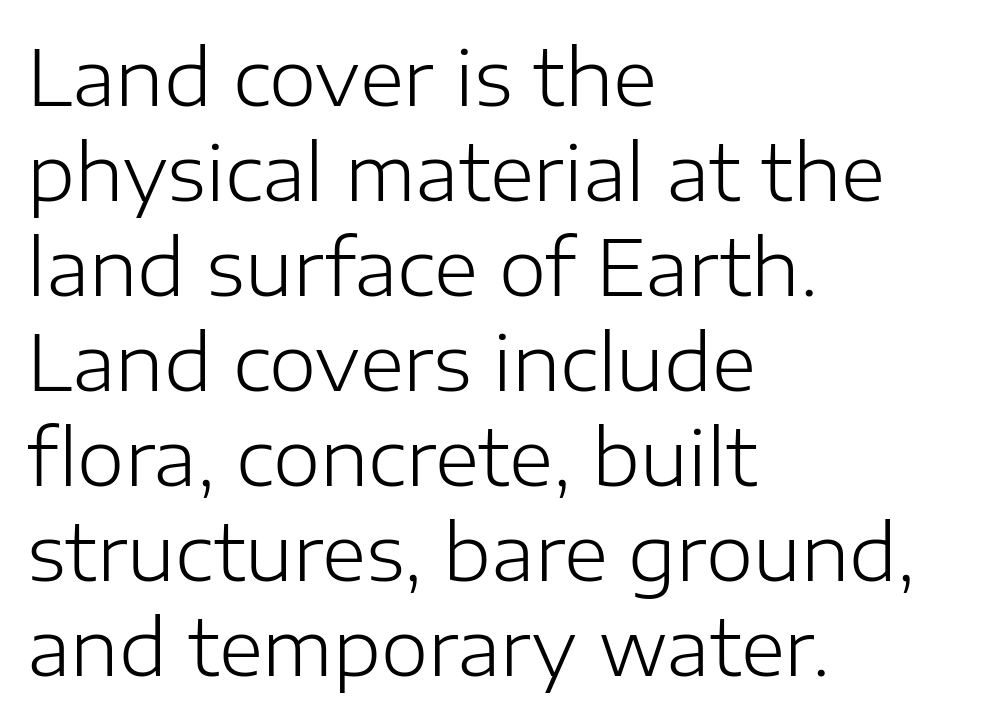
A bare baseline throughout the passage. In terms of letterform style, serifs are entirely absent. Here the glyphs are tracked normally, forming tight word shapes. Every stem runs plumb, perpendicular to the baseline. Does the copy run flush right? No — it runs flush left.
